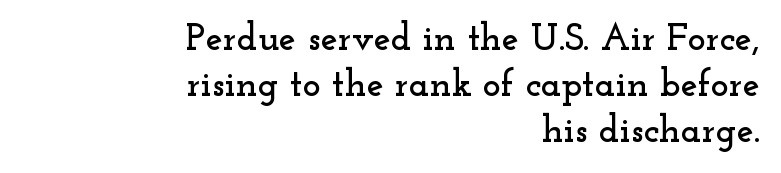
The image shows 38 px wide serif type, upright; set right-aligned, line spacing 1.21x, normal letter spacing, not underlined; low stroke contrast and a small x-height.
